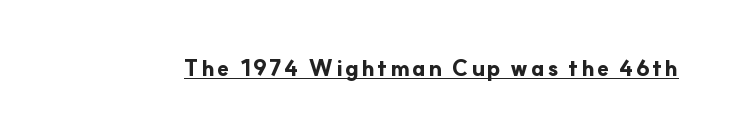
Q: Is the text bold? A: Yes.
Q: Is the text italic (slanted)? A: No, it is upright.
Q: Is the text underlined? A: Yes.
